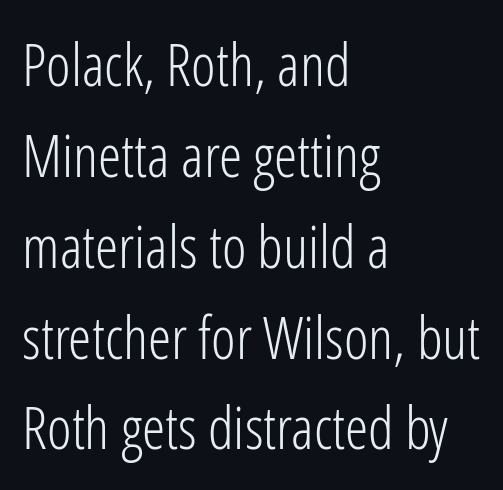
{"serif": "no", "italic": "no", "bold": "no", "weight": "light", "width": "condensed", "stroke_contrast": "low", "x_height": "medium", "monospaced": "no", "underline": "no", "align": "left", "line_spacing": "normal", "line_spacing_ratio": 1.54, "letter_spacing": "normal", "letter_spacing_em": 0.0, "glyph_px": 59}
